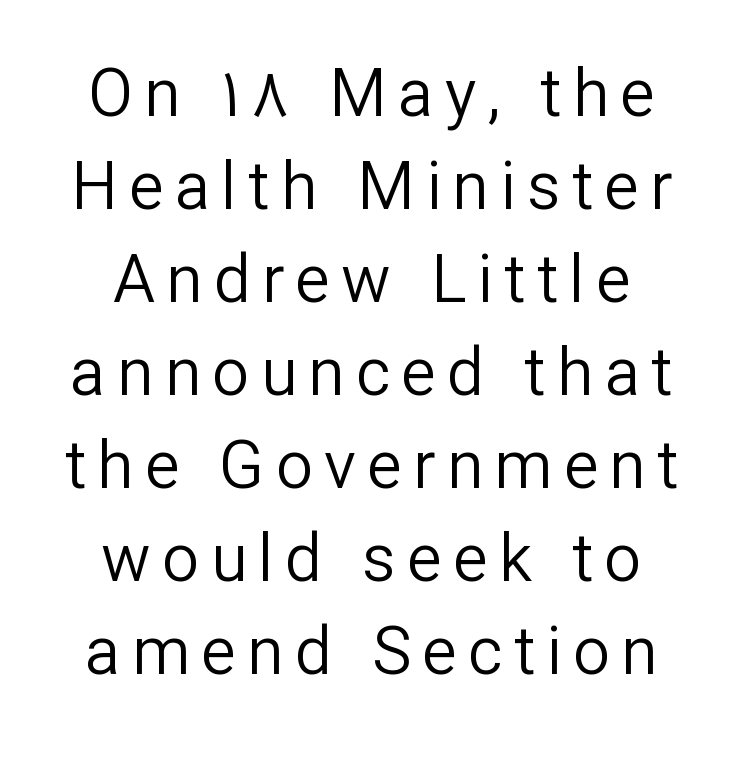
Does the lettering tilt? It doesn't — this is upright. Nothing sits at the stroke ends, so this counts as sans-serif. Leading matches the norm, producing a regular column. Is this a fixed-width face? No — the glyphs have proportional, varying widths. Each line is balanced around a shared central axis.
